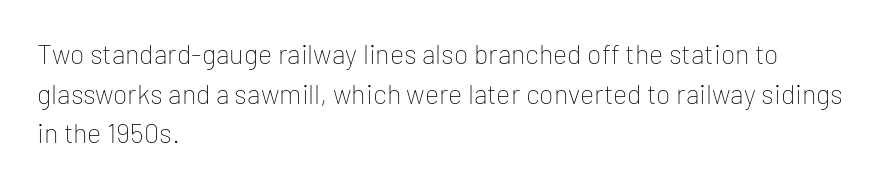
The image shows 27 px text type, upright; set left-aligned, normal line spacing (1.47x), normal letter spacing, not underlined.
